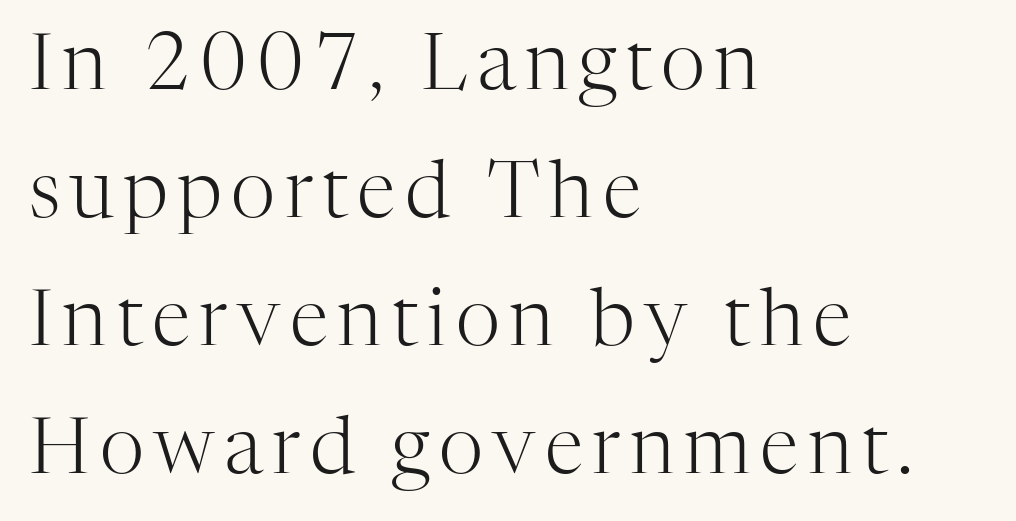
The image shows 78 px light serif type, upright; set left-aligned, normal line spacing (1.64x), not underlined; high stroke contrast and a medium x-height.
